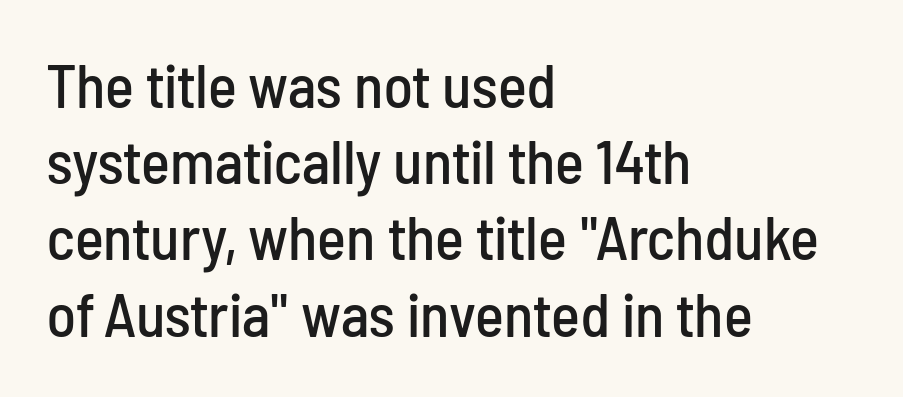
{"serif": "no", "italic": "no", "width": "condensed", "stroke_contrast": "low", "x_height": "medium", "monospaced": "no", "underline": "no", "align": "left", "line_spacing": "normal", "line_spacing_ratio": 1.25, "letter_spacing": "normal", "letter_spacing_em": 0.0, "glyph_px": 61}
